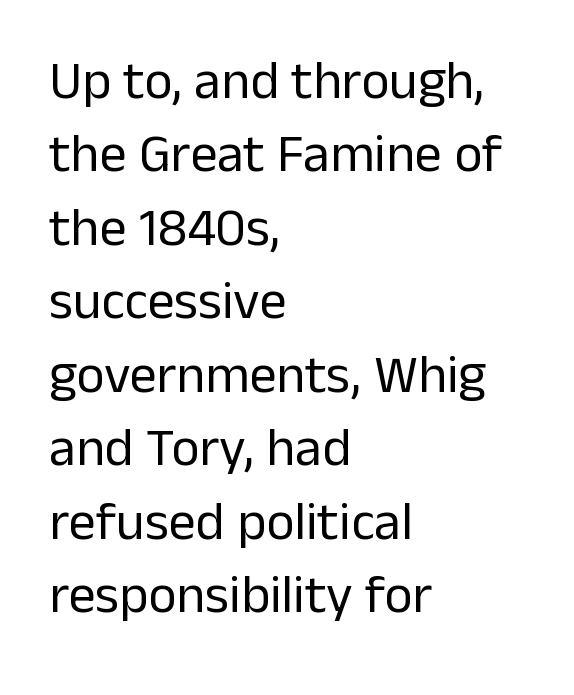
The image shows 54 px regular-weight sans-serif type, upright; set left-aligned, normal line spacing (1.36x), normal letter spacing, not underlined; low stroke contrast and a medium x-height.
